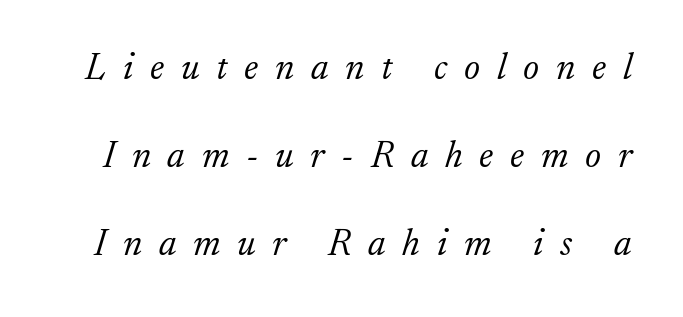
The image shows 38 px light serif type, italic (leaning right); set loose line spacing (2.31x), unusually wide letter spacing (+0.44 em), not underlined; low stroke contrast and a small x-height.
